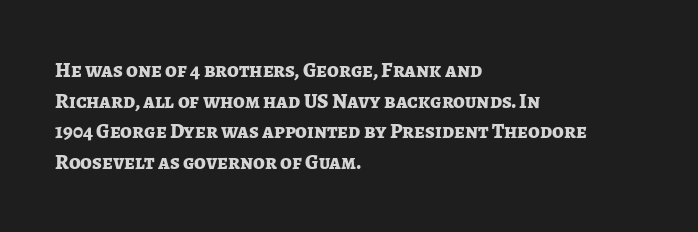
{"italic": "no", "bold": "yes", "underline": "no", "align": "left", "line_spacing": "normal", "line_spacing_ratio": 1.46, "letter_spacing": "normal", "letter_spacing_em": 0.0, "glyph_px": 21}
